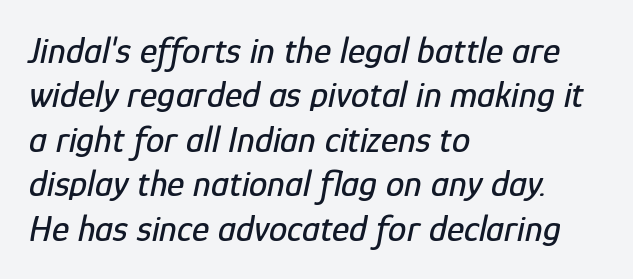
Q: Is the text italic (slanted)? A: Yes, it leans right by about 12 degrees.
Q: Is the text underlined? A: No.
Q: How is the paragraph aligned? A: Left-aligned.
Q: Is the spacing between letters normal or unusually wide? A: Normal.
Q: Width (condensed, normal, or wide)? A: Condensed.
Q: Stroke contrast? A: Low.
Q: x-height? A: Medium.
Q: Monospaced? A: No.
